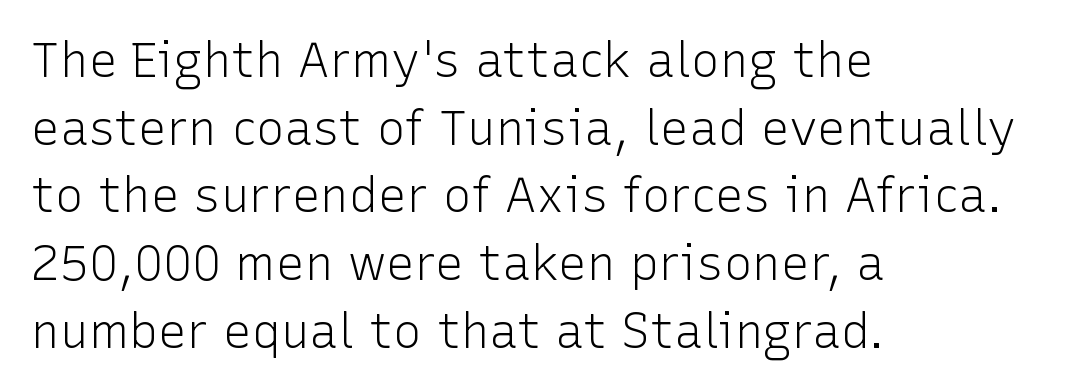
{"serif": "no", "italic": "no", "bold": "no", "weight": "light", "width": "normal", "stroke_contrast": "low", "x_height": "medium", "monospaced": "no", "underline": "no", "align": "left", "line_spacing": "normal", "line_spacing_ratio": 1.41, "letter_spacing": "normal", "letter_spacing_em": 0.0, "glyph_px": 48}
